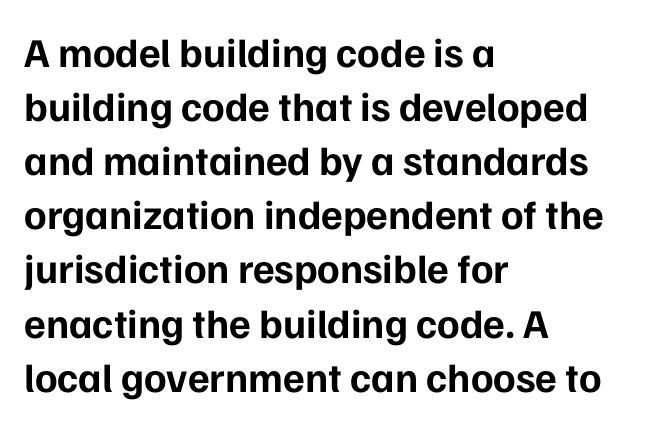
No extra tracking has been applied to these lines. All the whitespace from short lines collects on the right. Here the designer chose a conventional face with non-uniform glyph widths. The passage shown is not underscored anywhere. These words are printed bold, with thick strokes throughout. Interline gaps are of average width in this sample.
